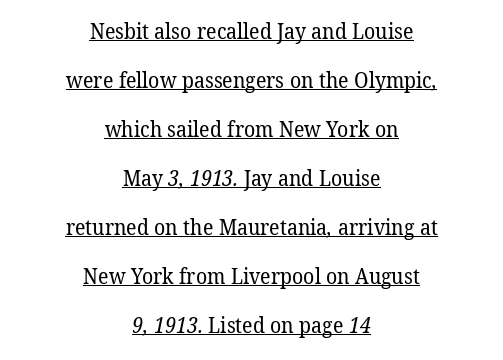
Q: Is the text bold? A: No.
Q: Is the text underlined? A: Yes.
Q: How is the paragraph aligned? A: Centered.
Q: Is the spacing between letters normal or unusually wide? A: Normal.
Q: Is the spacing between lines tight, normal or loose? A: Loose.
